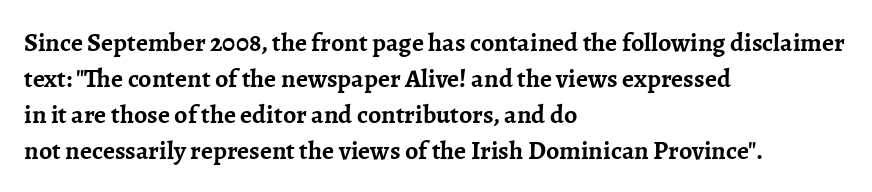
Weight: bold. Inter-character spacing is left at the font's built-in metrics. Check the space under the baseline: it is left empty. These lines sit exactly where default settings would place them. Compared with a centered layout, this one pins lines to the left instead.
